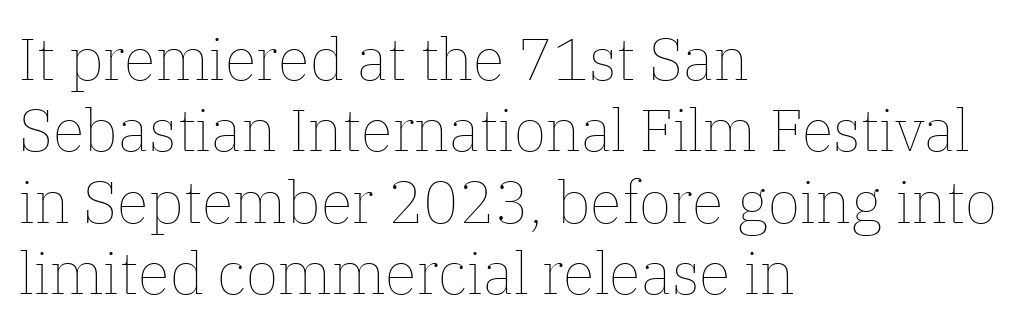
The image shows 59 px thin type, upright; set left-aligned, line spacing 1.21x, normal letter spacing, not underlined; low stroke contrast and a medium x-height.
